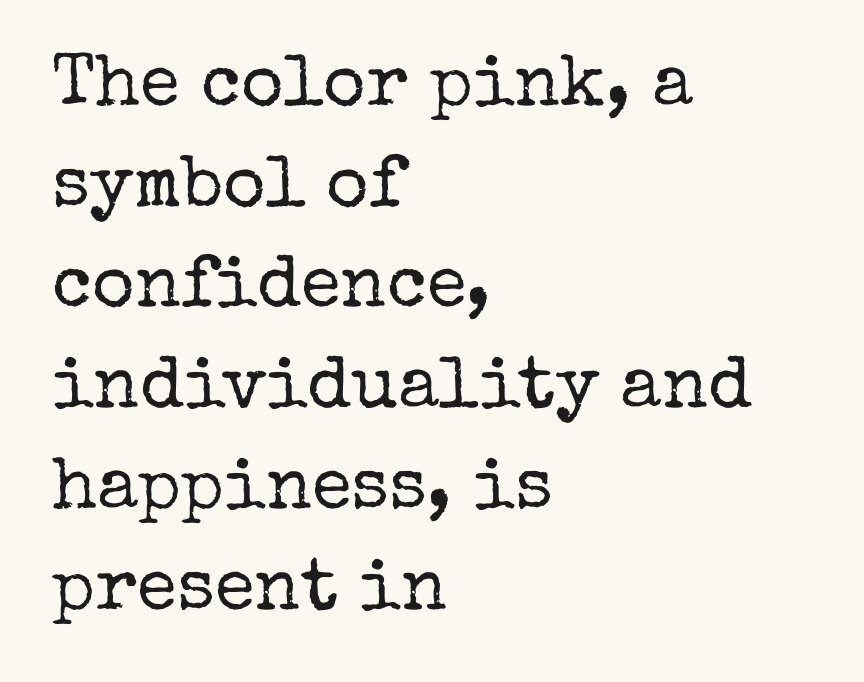
Q: Is the text bold? A: No.
Q: Is the text italic (slanted)? A: No, it is upright.
Q: Is the typeface a serif or a sans-serif typeface? A: Serif.
Q: Is the text underlined? A: No.
Q: How is the paragraph aligned? A: Left-aligned.
Q: Is the spacing between letters normal or unusually wide? A: Normal.
Q: Is the spacing between lines tight, normal or loose? A: Normal.
Q: Width (condensed, normal, or wide)? A: Normal.
Q: Stroke contrast? A: Low.
Q: x-height? A: Medium.
Q: Monospaced? A: No.
